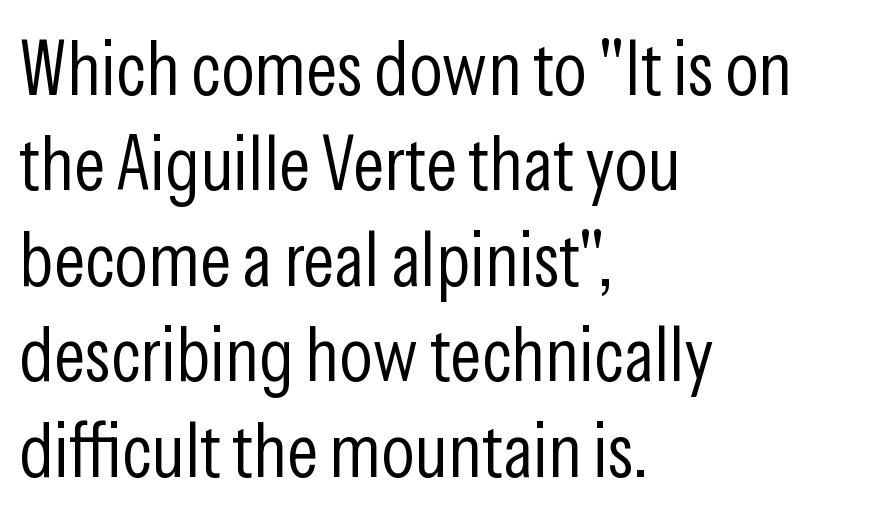
Q: Is the text bold? A: No.
Q: Is the text italic (slanted)? A: No, it is upright.
Q: Is the typeface a serif or a sans-serif typeface? A: Sans-serif.
Q: Is the text underlined? A: No.
Q: How is the paragraph aligned? A: Left-aligned.
Q: Is the spacing between letters normal or unusually wide? A: Normal.
Q: Width (condensed, normal, or wide)? A: Condensed.
Q: Stroke contrast? A: Low.
Q: x-height? A: Medium.
Q: Monospaced? A: No.
